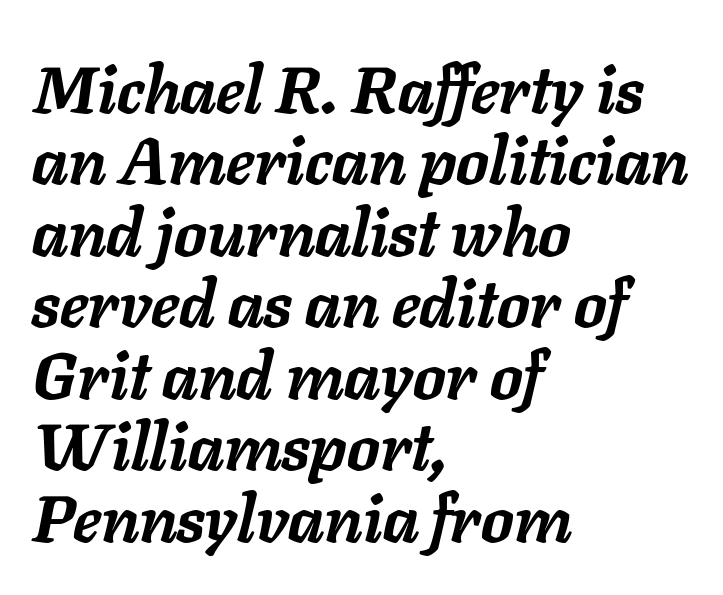
{"italic": "yes", "lean": "right", "slant_degrees": 11, "bold": "yes", "weight": "semibold", "width": "normal", "stroke_contrast": "low", "x_height": "medium", "monospaced": "no", "underline": "no", "align": "left", "line_spacing": "tight", "line_spacing_ratio": 1.1, "letter_spacing": "normal", "letter_spacing_em": 0.0, "glyph_px": 65}
